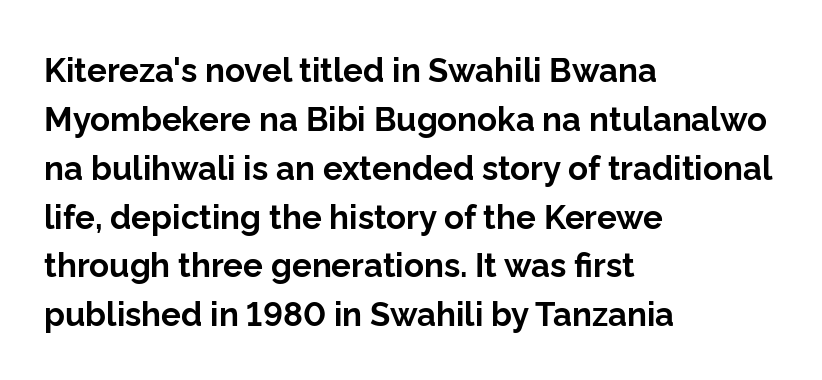
Q: Is the text bold? A: Yes.
Q: Is the text italic (slanted)? A: No, it is upright.
Q: Is the typeface a serif or a sans-serif typeface? A: Sans-serif.
Q: Is the text underlined? A: No.
Q: How is the paragraph aligned? A: Left-aligned.
Q: Is the spacing between letters normal or unusually wide? A: Normal.
Q: Is the spacing between lines tight, normal or loose? A: Normal.
Q: Width (condensed, normal, or wide)? A: Normal.
Q: Stroke contrast? A: Low.
Q: x-height? A: Medium.
Q: Monospaced? A: No.
